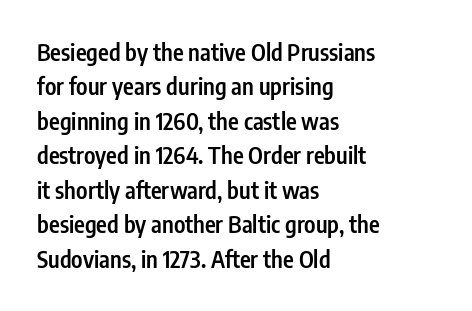
The image shows 23 px text type, upright; set left-aligned, normal line spacing (1.5x), normal letter spacing, not underlined.
